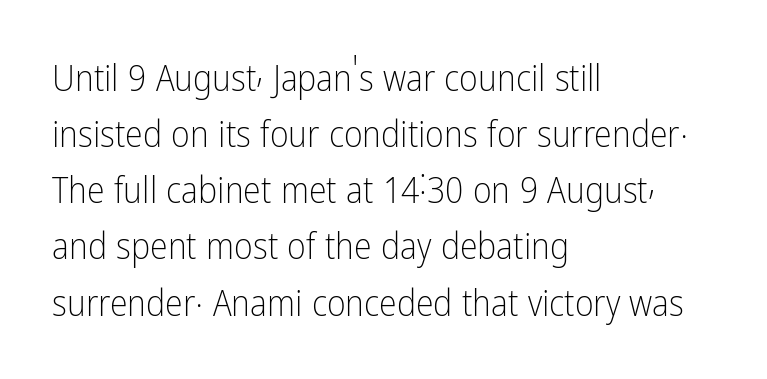
Are there feet on the stems? There aren't — it's a sans. Think of a printed novel: that variable character pitch is what you see here. Left-aligned paragraph, ragged on the right. Stroke thickness stays within the range of a standard reading face or lighter.
